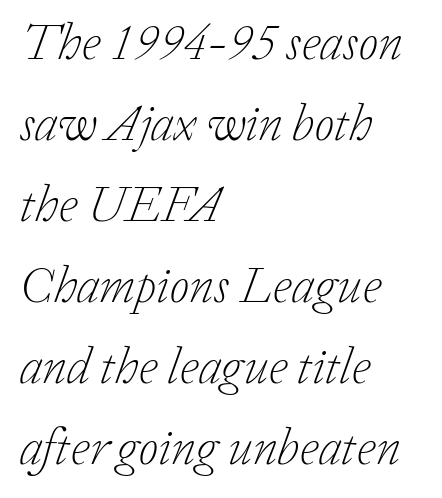
{"serif": "yes", "italic": "yes", "lean": "right", "slant_degrees": 20, "bold": "no", "weight": "light", "width": "normal", "stroke_contrast": "low", "x_height": "medium", "monospaced": "no", "underline": "no", "align": "left", "line_spacing": "normal", "line_spacing_ratio": 1.59, "letter_spacing": "normal", "letter_spacing_em": 0.0, "glyph_px": 51}
